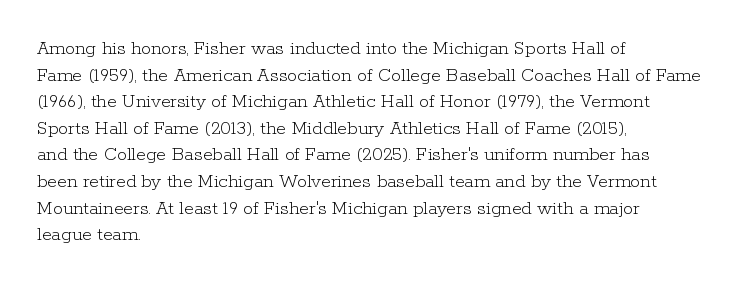
{"italic": "no", "bold": "no", "underline": "no", "align": "left", "line_spacing": "normal", "line_spacing_ratio": 1.33, "letter_spacing": "normal", "letter_spacing_em": 0.0, "glyph_px": 20}
